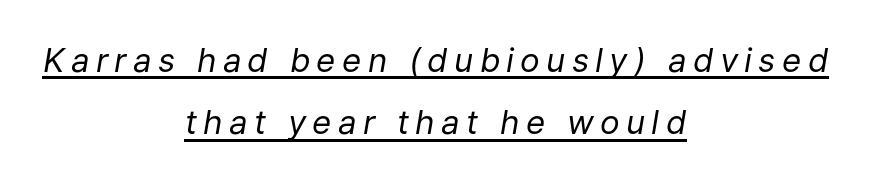
{"italic": "yes", "lean": "right", "slant_degrees": 9, "bold": "no", "weight": "regular", "width": "normal", "stroke_contrast": "low", "x_height": "medium", "monospaced": "no", "underline": "yes", "align": "center", "line_spacing_ratio": 1.89, "glyph_px": 33}
